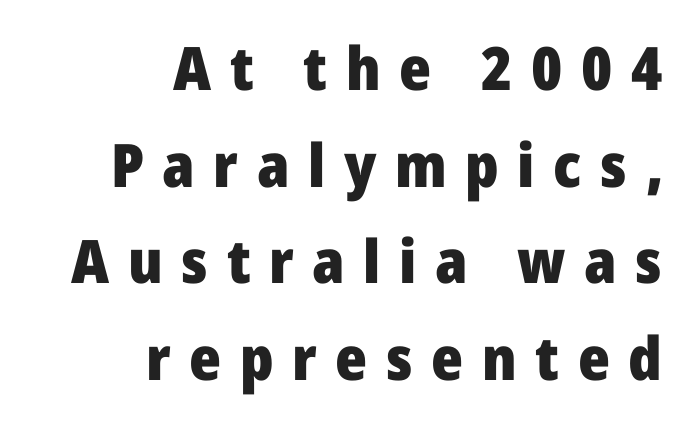
The image shows 60 px heavy sans-serif type, upright; set right-aligned, normal line spacing (1.61x), unusually wide letter spacing (+0.31 em), not underlined; low stroke contrast and a medium x-height.
